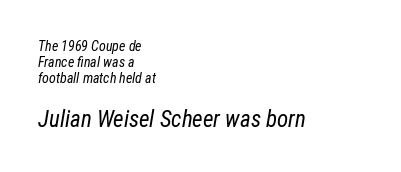
The image shows 23 px text type, italic (leaning right); set left-aligned, line spacing 1.16x, normal letter spacing, not underlined; the second (bottom) block is 1.64x larger.
